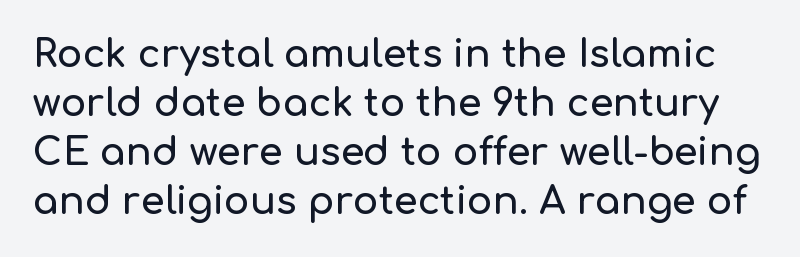
Q: Is the text italic (slanted)? A: No, it is upright.
Q: Is the typeface a serif or a sans-serif typeface? A: Sans-serif.
Q: Is the text underlined? A: No.
Q: Is the spacing between letters normal or unusually wide? A: Normal.
Q: Is the spacing between lines tight, normal or loose? A: Normal.
Q: Width (condensed, normal, or wide)? A: Normal.
Q: Stroke contrast? A: Low.
Q: x-height? A: Medium.
Q: Monospaced? A: No.
